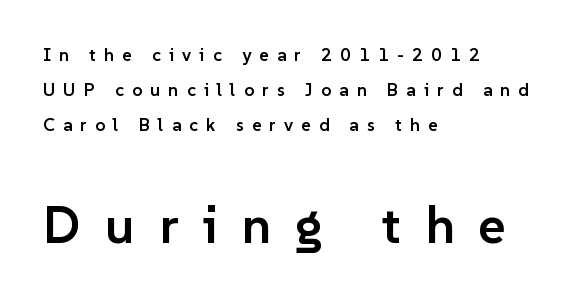
The image shows 53 px semibold sans-serif type, upright; set left-aligned, loose line spacing (1.95x), unusually wide letter spacing (+0.45 em), not underlined; the second (bottom) block is 2.94x larger; low stroke contrast and a medium x-height.
